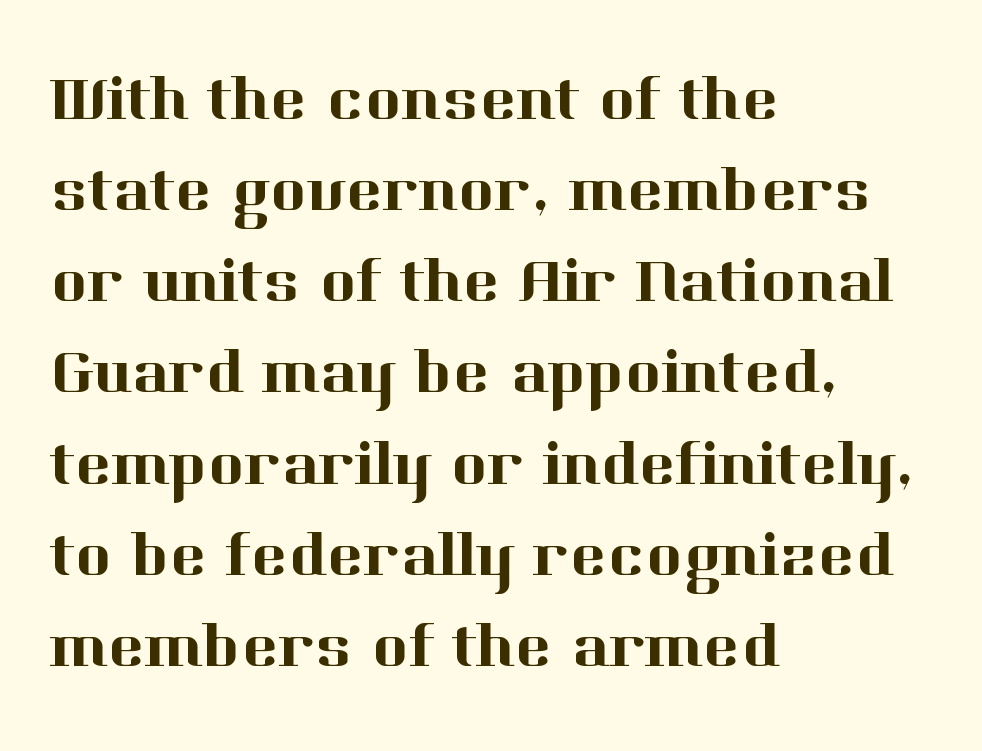
The image shows 62 px serif type, upright; set left-aligned, normal line spacing (1.47x), normal letter spacing, not underlined; high stroke contrast and a medium x-height.
